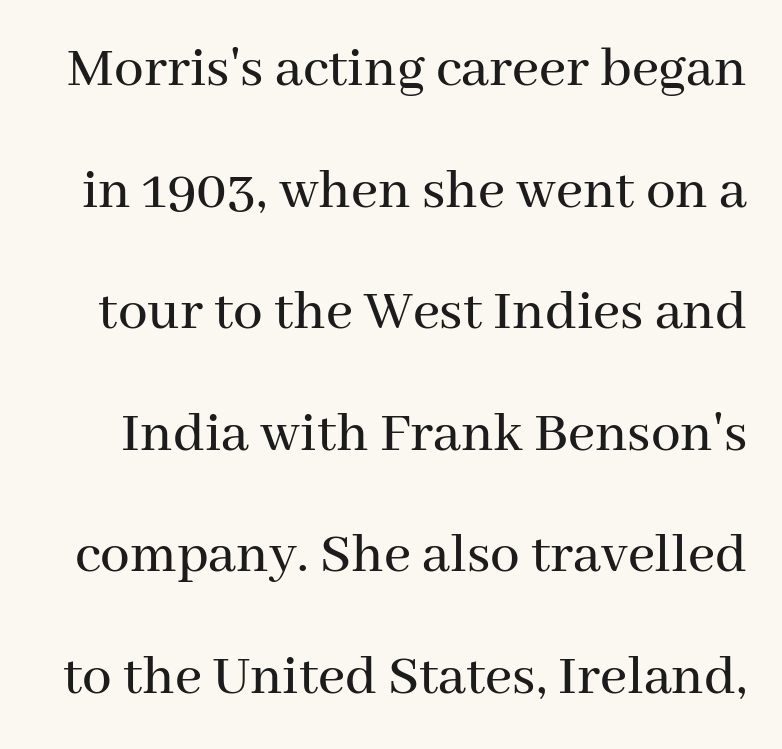
The image shows 59 px serif type, upright; set loose line spacing (2.06x), normal letter spacing, not underlined; medium stroke contrast and a medium x-height.
